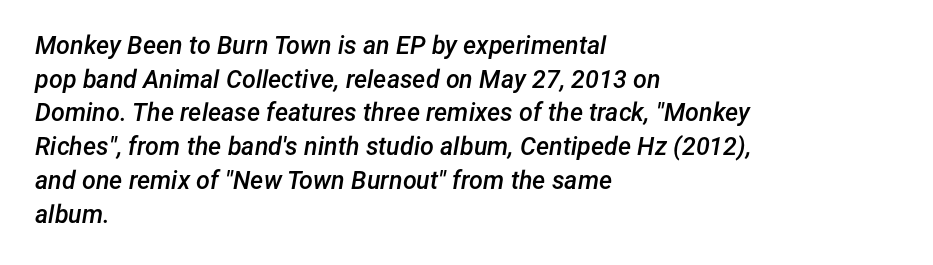
Between one letter and the next there's only the usual sliver of space. Yep, that's italic — everything's leaning. Descender tails drop into unmarked territory. Layout note: lines flush left. The font is running at a semibold setting, under full bold. Does the leading feel generous? No, just average.
